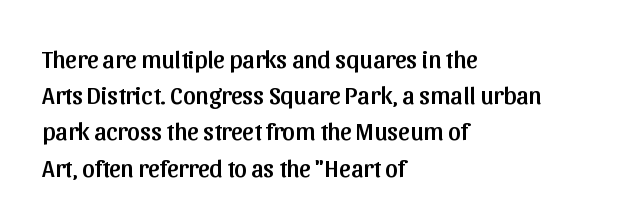
{"italic": "no", "underline": "no", "align": "left", "line_spacing": "normal", "line_spacing_ratio": 1.45, "letter_spacing": "normal", "letter_spacing_em": 0.0, "glyph_px": 25}
